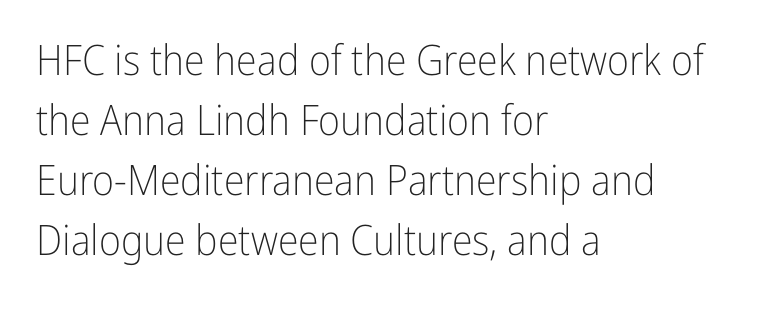
Q: Is the text bold? A: No.
Q: Is the text italic (slanted)? A: No, it is upright.
Q: Is the typeface a serif or a sans-serif typeface? A: Sans-serif.
Q: Is the text underlined? A: No.
Q: How is the paragraph aligned? A: Left-aligned.
Q: Is the spacing between letters normal or unusually wide? A: Normal.
Q: Is the spacing between lines tight, normal or loose? A: Normal.
Q: Width (condensed, normal, or wide)? A: Condensed.
Q: Stroke contrast? A: Low.
Q: x-height? A: Medium.
Q: Monospaced? A: No.
